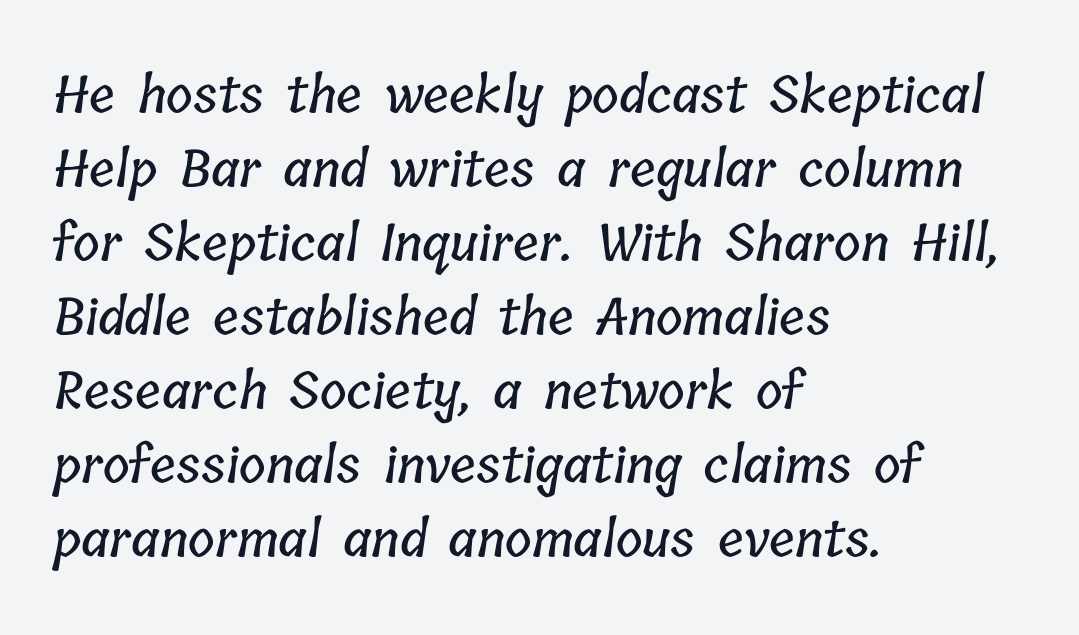
The image shows 51 px condensed type; set left-aligned, normal line spacing (1.45x), normal letter spacing, not underlined; low stroke contrast and a medium x-height.
